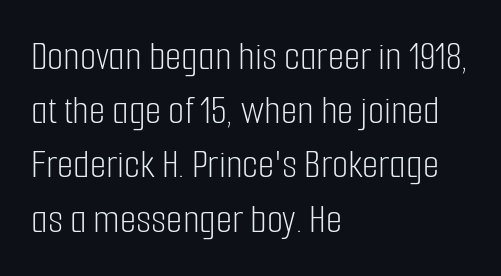
Q: Is the text bold? A: No.
Q: Is the text italic (slanted)? A: No, it is upright.
Q: Is the typeface a serif or a sans-serif typeface? A: Sans-serif.
Q: Is the text underlined? A: No.
Q: How is the paragraph aligned? A: Left-aligned.
Q: Is the spacing between letters normal or unusually wide? A: Normal.
Q: Is the spacing between lines tight, normal or loose? A: Normal.
Q: Width (condensed, normal, or wide)? A: Condensed.
Q: Stroke contrast? A: Low.
Q: x-height? A: Medium.
Q: Monospaced? A: No.
